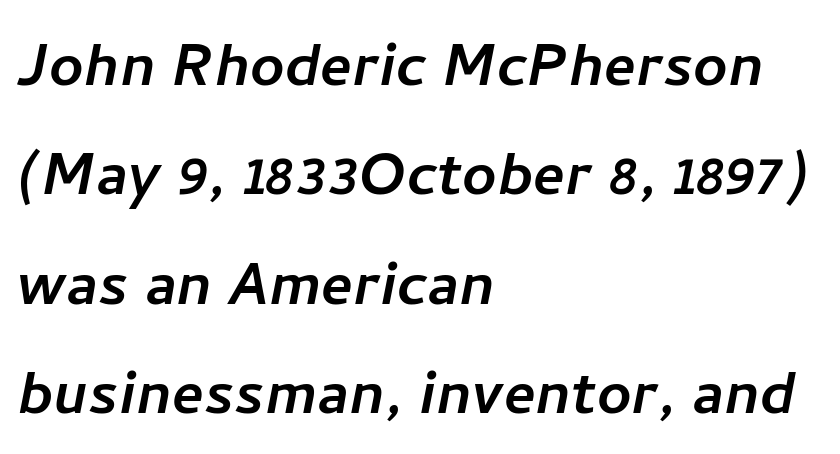
{"serif": "no", "width": "normal", "stroke_contrast": "low", "x_height": "medium", "monospaced": "no", "underline": "no", "align": "left", "line_spacing": "normal", "line_spacing_ratio": 1.46, "letter_spacing": "normal", "letter_spacing_em": 0.0, "glyph_px": 75}
